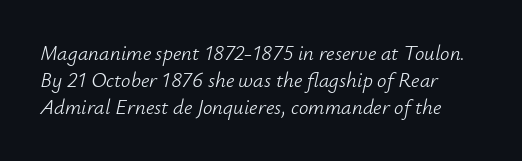
Here the glyphs are tracked normally, forming tight word shapes. Decoration check: the copy has no underline. Stems and bowls with no extra thickness — not bold. An italicized treatment has been applied to the whole sample. Leading: standard.
